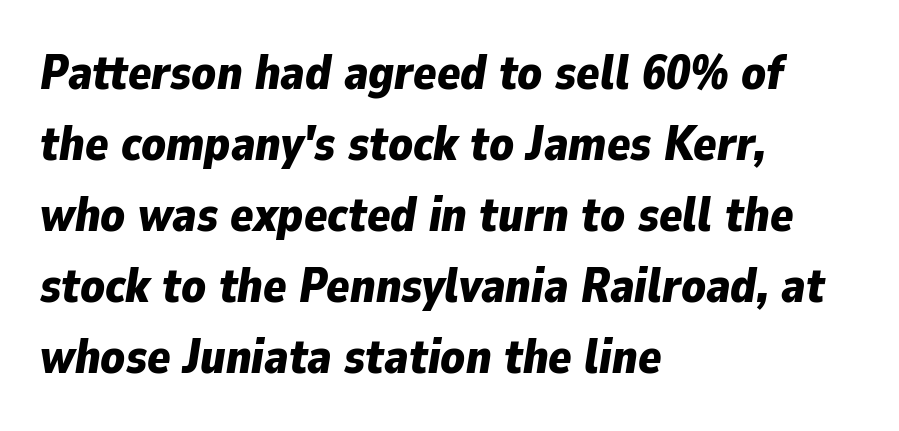
The image shows 48 px bold type, italic (leaning right); set left-aligned, normal line spacing (1.48x), normal letter spacing, not underlined; low stroke contrast and a medium x-height.
